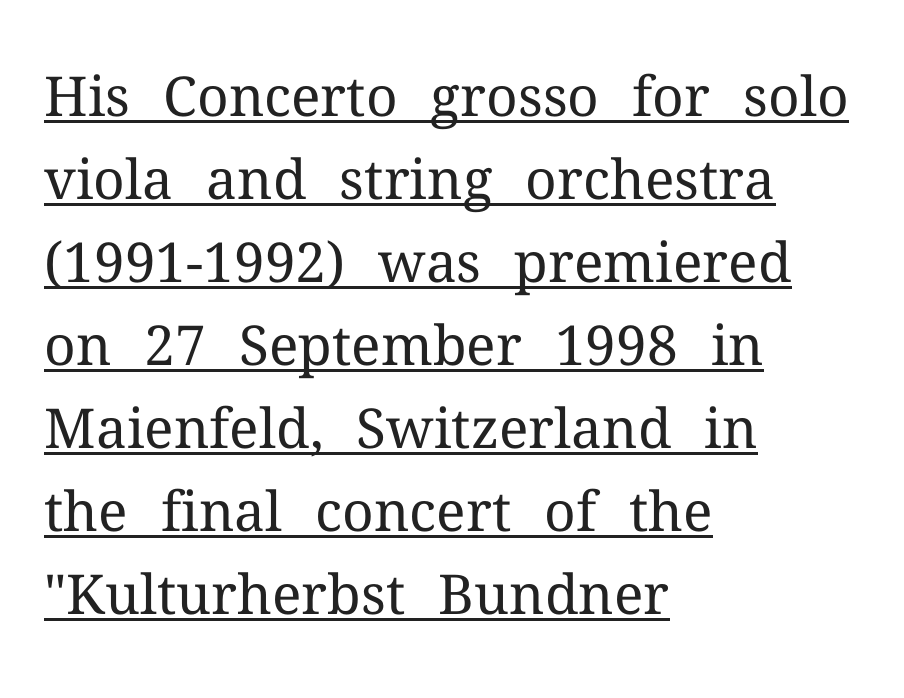
Q: Is the text bold? A: No.
Q: Is the text italic (slanted)? A: No, it is upright.
Q: Is the typeface a serif or a sans-serif typeface? A: Serif.
Q: Is the text underlined? A: Yes.
Q: How is the paragraph aligned? A: Left-aligned.
Q: Is the spacing between letters normal or unusually wide? A: Normal.
Q: Is the spacing between lines tight, normal or loose? A: Normal.
Q: Width (condensed, normal, or wide)? A: Normal.
Q: Stroke contrast? A: Medium.
Q: x-height? A: Medium.
Q: Monospaced? A: No.
